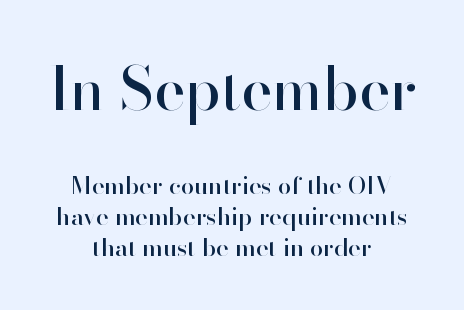
The image shows 59 px sans-serif type, upright; set centered, normal line spacing (1.3x), normal letter spacing, not underlined; the first (top) block is 2.46x larger; high stroke contrast and a small x-height.
